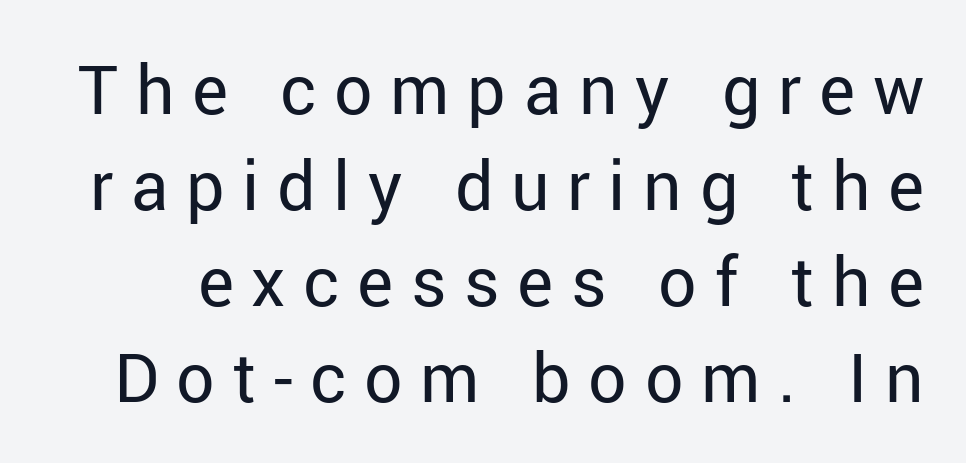
The area under the type is left untouched. Is the stroke heavy? The answer is a plain regular-or-lighter. This sample keeps an unexceptional amount of space between lines. Honestly, the letter spacing is so wide it's the main thing you notice. This sample uses a sans-serif face. Is this a fixed-width face? No — the glyphs have proportional, varying widths.
